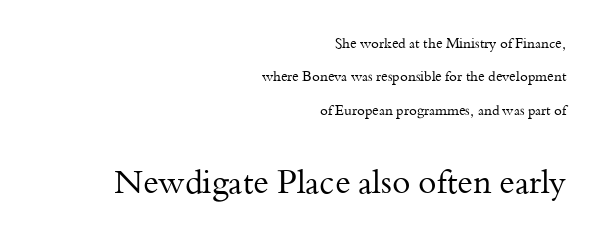
The image shows 33 px regular-weight serif type, upright; set right-aligned, loose line spacing (2.38x), normal letter spacing, not underlined; the second (bottom) block is 2.36x larger; medium stroke contrast and a small x-height.
